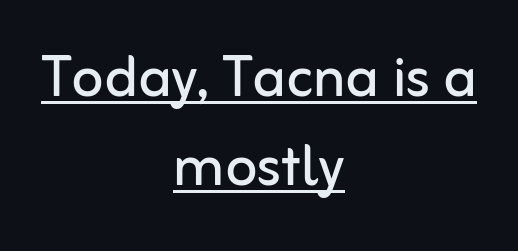
{"serif": "no", "italic": "no", "bold": "no", "weight": "regular", "width": "normal", "stroke_contrast": "low", "x_height": "medium", "monospaced": "no", "underline": "yes", "align": "center", "line_spacing_ratio": 1.2, "letter_spacing": "normal", "letter_spacing_em": 0.0, "glyph_px": 74}
